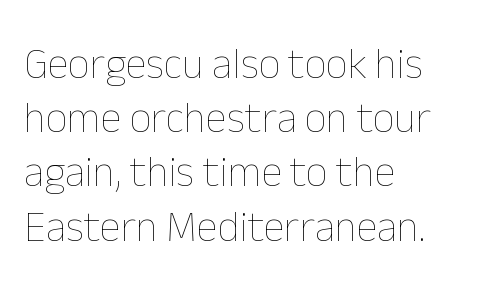
Q: Is the text bold? A: No.
Q: Is the text italic (slanted)? A: No, it is upright.
Q: Is the text underlined? A: No.
Q: How is the paragraph aligned? A: Left-aligned.
Q: Is the spacing between letters normal or unusually wide? A: Normal.
Q: Is the spacing between lines tight, normal or loose? A: Normal.
Q: Width (condensed, normal, or wide)? A: Normal.
Q: Stroke contrast? A: Low.
Q: x-height? A: Medium.
Q: Monospaced? A: No.
